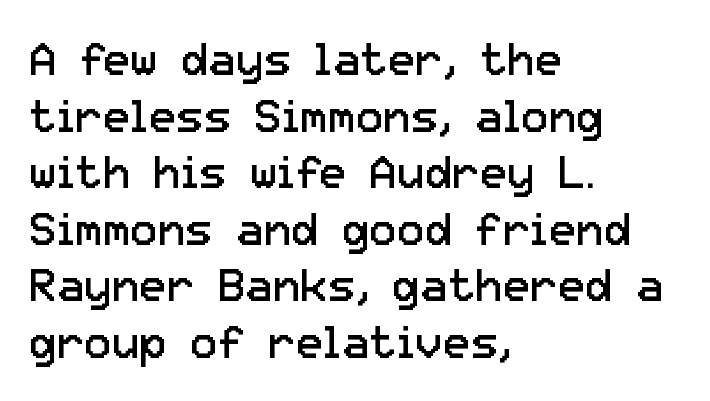
The image shows 46 px regular-weight sans-serif type, upright; set left-aligned, line spacing 1.23x, normal letter spacing, not underlined; low stroke contrast and a medium x-height.
